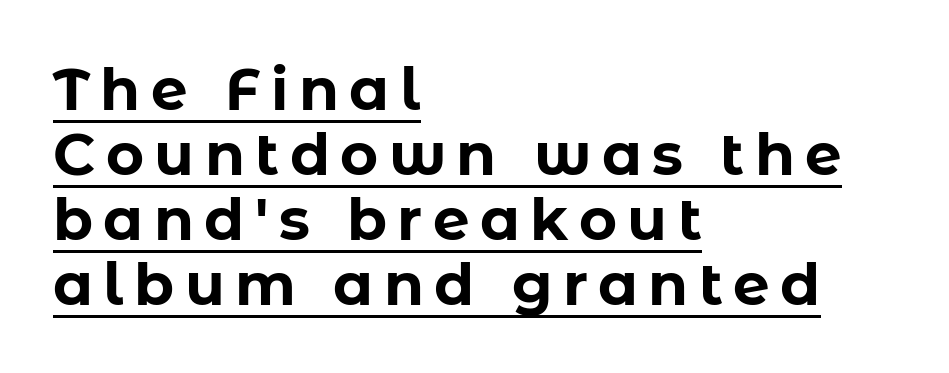
Spacing verdict: proportional, widths tailored to each character. Descenders here cross a horizontal rule under the line. Casual observation: everything's shoved over to the left. The passage shown is typeset with a sans-serif family. What weight is shown? A full bold with thick strokes.
